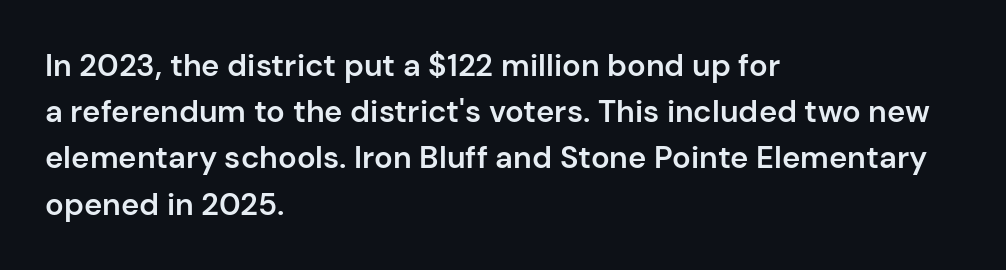
The letters advance in unequal steps, a hallmark of proportional type. Look at the tracking — it's just the regular setting, nothing added. Short and long lines alike share a common starting point at left. Students, this is semibold: more ink than regular, less than bold. The letters carry no serifs — their stems end cleanly without finishing strokes.
